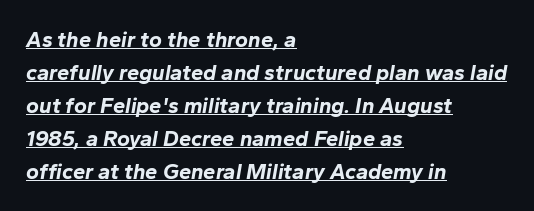
Q: Is the text bold? A: Yes.
Q: Is the text italic (slanted)? A: Yes, it leans right by about 10 degrees.
Q: Is the text underlined? A: Yes.
Q: How is the paragraph aligned? A: Left-aligned.
Q: Is the spacing between letters normal or unusually wide? A: Normal.
Q: Is the spacing between lines tight, normal or loose? A: Normal.
